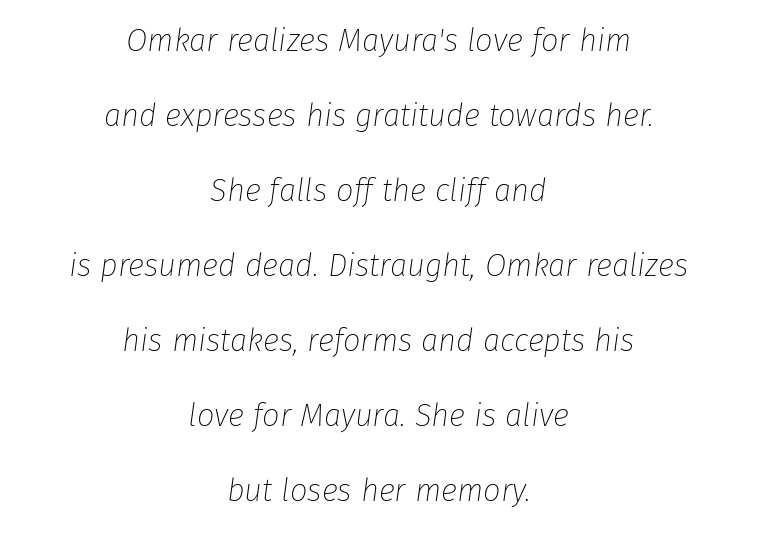
Vertical stems look standard width or narrower in stroke. Short note: letters normally spaced. You could fit nearly another row in the gap between these rows. Emphasis-style slanted type is in use. Type without underlining.
